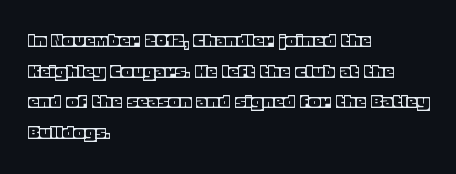
The image shows 21 px text type, upright; set left-aligned, normal line spacing (1.46x), normal letter spacing, not underlined.
